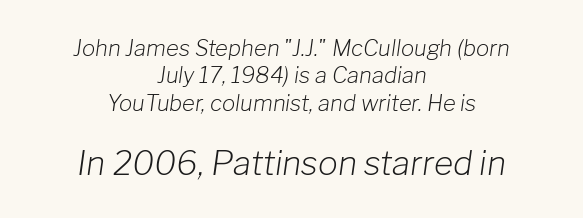
Q: Is the text bold? A: No.
Q: Is the text italic (slanted)? A: Yes, it leans right by about 8 degrees.
Q: Is the text underlined? A: No.
Q: How is the paragraph aligned? A: Centered.
Q: Is the spacing between letters normal or unusually wide? A: Normal.
Q: Is the spacing between lines tight, normal or loose? A: Normal.
Q: Which block of text is set in a larger size, the first (top) or the second (bottom)? A: The second (bottom) one.
Q: Width (condensed, normal, or wide)? A: Normal.
Q: Stroke contrast? A: Low.
Q: x-height? A: Medium.
Q: Monospaced? A: No.
